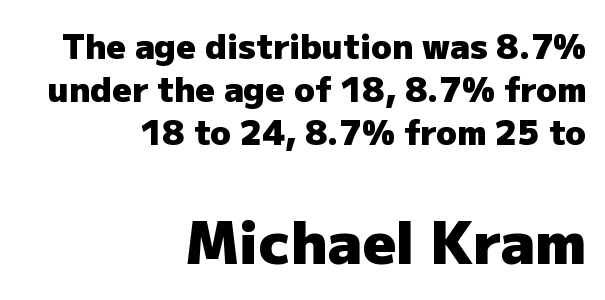
Q: Is the text bold? A: Yes.
Q: Is the text italic (slanted)? A: No, it is upright.
Q: Is the typeface a serif or a sans-serif typeface? A: Sans-serif.
Q: Is the text underlined? A: No.
Q: How is the paragraph aligned? A: Right-aligned.
Q: Is the spacing between letters normal or unusually wide? A: Normal.
Q: Is the spacing between lines tight, normal or loose? A: Normal.
Q: Which block of text is set in a larger size, the first (top) or the second (bottom)? A: The second (bottom) one.
Q: Width (condensed, normal, or wide)? A: Normal.
Q: Stroke contrast? A: Low.
Q: x-height? A: Medium.
Q: Monospaced? A: No.
